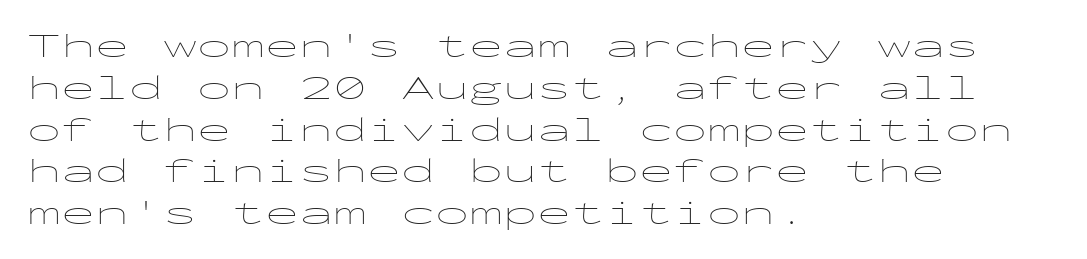
Q: Is the text bold? A: No.
Q: Is the text italic (slanted)? A: No, it is upright.
Q: Is the typeface a serif or a sans-serif typeface? A: Sans-serif.
Q: Is the text underlined? A: No.
Q: How is the paragraph aligned? A: Left-aligned.
Q: Is the spacing between letters normal or unusually wide? A: Normal.
Q: Width (condensed, normal, or wide)? A: Wide.
Q: Stroke contrast? A: Low.
Q: x-height? A: Medium.
Q: Monospaced? A: Yes.
